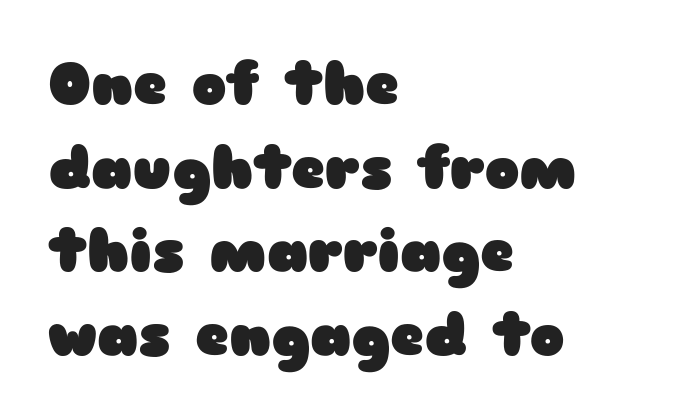
{"serif": "no", "italic": "no", "bold": "yes", "weight": "heavy", "width": "wide", "stroke_contrast": "low", "x_height": "medium", "monospaced": "no", "underline": "no", "align": "left", "line_spacing": "normal", "line_spacing_ratio": 1.44, "letter_spacing": "normal", "letter_spacing_em": 0.0, "glyph_px": 58}
